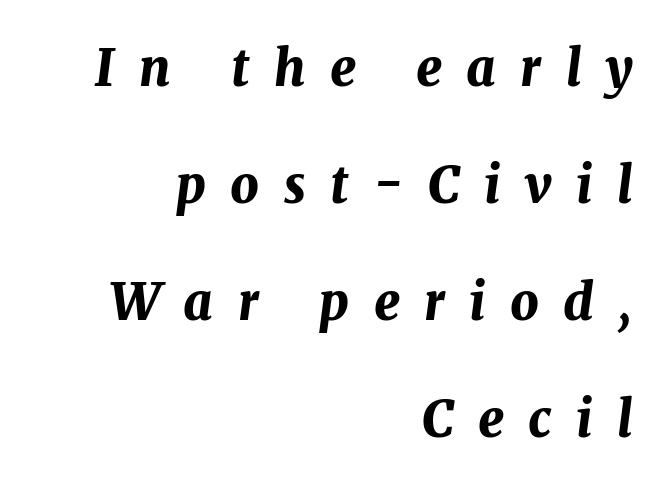
{"italic": "yes", "lean": "right", "slant_degrees": 7, "bold": "yes", "weight": "bold", "width": "normal", "stroke_contrast": "medium", "x_height": "medium", "monospaced": "no", "underline": "no", "align": "right", "line_spacing": "loose", "line_spacing_ratio": 2.34, "letter_spacing": "wide", "letter_spacing_em": 0.49, "glyph_px": 50}
